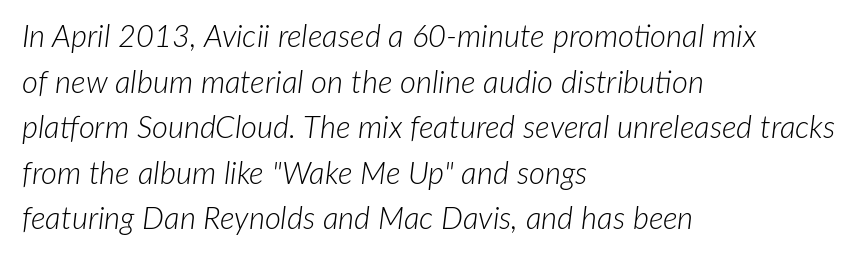
The image shows 31 px light type, italic (leaning right); set left-aligned, normal line spacing (1.47x), normal letter spacing, not underlined; low stroke contrast and a medium x-height.
